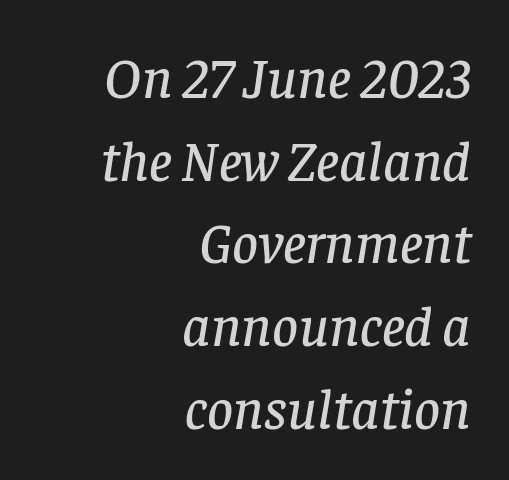
{"serif": "yes", "italic": "yes", "lean": "right", "slant_degrees": 8, "width": "normal", "stroke_contrast": "low", "x_height": "large", "monospaced": "no", "underline": "no", "align": "right", "line_spacing": "normal", "line_spacing_ratio": 1.45, "letter_spacing": "normal", "letter_spacing_em": 0.0, "glyph_px": 57}
